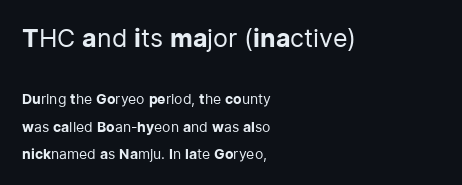
{"italic": "no", "bold": "no", "underline": "no", "align": "left", "line_spacing": "loose", "line_spacing_ratio": 1.94, "letter_spacing": "normal", "letter_spacing_em": 0.0, "larger_block": "first", "size_ratio": 1.79, "glyph_px": 25}
